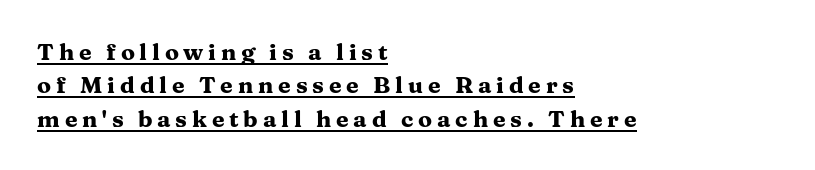
{"italic": "no", "bold": "yes", "underline": "yes", "align": "left", "line_spacing": "normal", "line_spacing_ratio": 1.45, "letter_spacing": "wide", "letter_spacing_em": 0.21, "glyph_px": 23}
